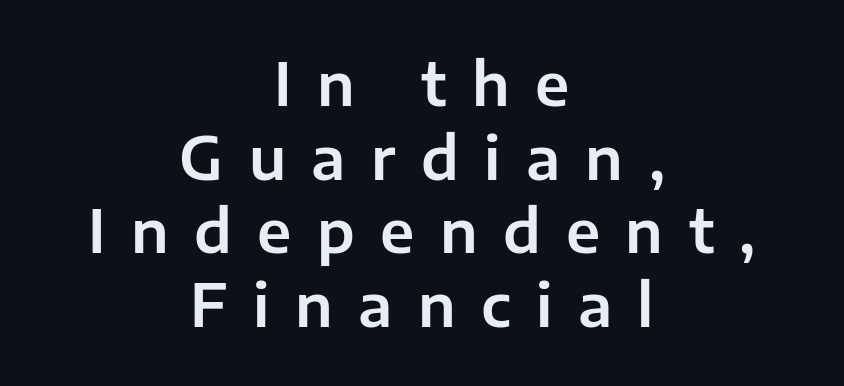
Q: Is the text italic (slanted)? A: No, it is upright.
Q: Is the typeface a serif or a sans-serif typeface? A: Sans-serif.
Q: Is the text underlined? A: No.
Q: How is the paragraph aligned? A: Centered.
Q: Is the spacing between letters normal or unusually wide? A: Unusually wide.
Q: Is the spacing between lines tight, normal or loose? A: Normal.
Q: Width (condensed, normal, or wide)? A: Normal.
Q: Stroke contrast? A: Low.
Q: x-height? A: Medium.
Q: Monospaced? A: No.
